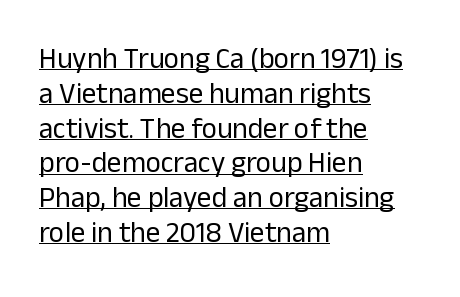
{"serif": "no", "italic": "no", "bold": "no", "weight": "regular", "width": "normal", "stroke_contrast": "low", "x_height": "medium", "monospaced": "no", "underline": "yes", "align": "left", "line_spacing_ratio": 1.2, "letter_spacing": "normal", "letter_spacing_em": 0.0, "glyph_px": 29}
